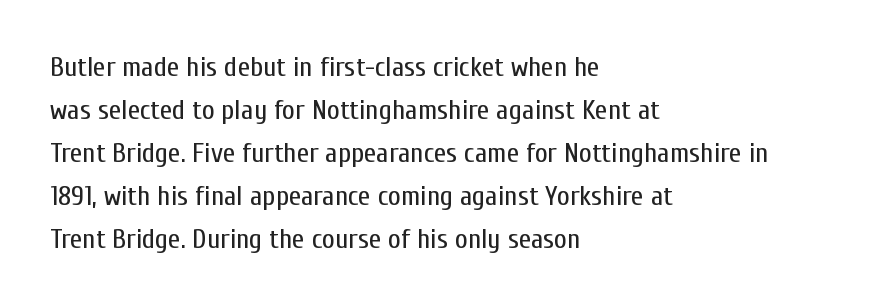
The image shows 28 px regular-weight, condensed sans-serif type, upright; set left-aligned, normal line spacing (1.54x), normal letter spacing, not underlined; low stroke contrast and a medium x-height.
